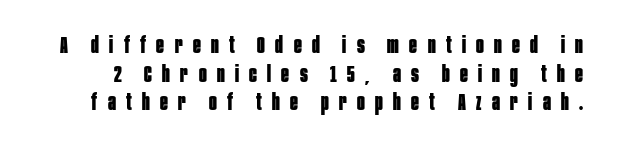
Q: Is the text bold? A: Yes.
Q: Is the text italic (slanted)? A: No, it is upright.
Q: Is the text underlined? A: No.
Q: Is the spacing between letters normal or unusually wide? A: Unusually wide.
